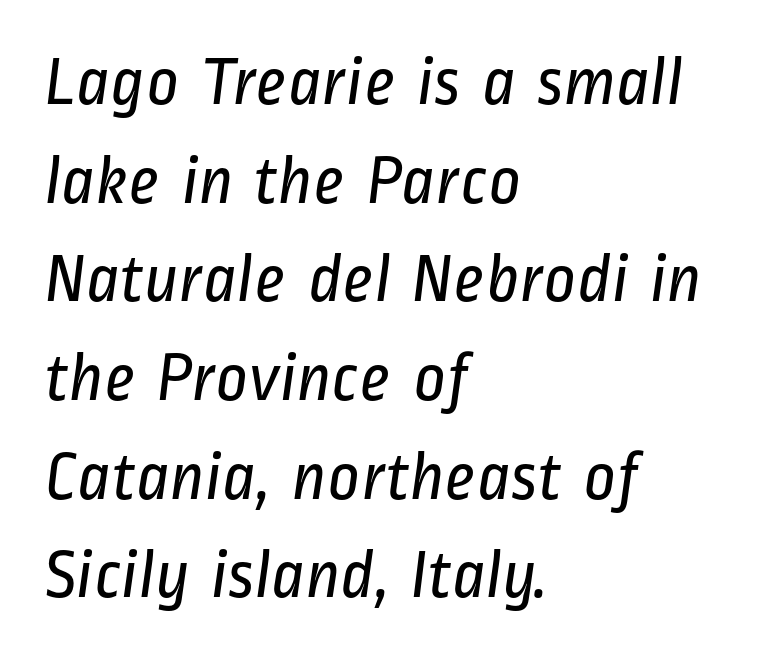
Q: Is the text bold? A: No.
Q: Is the typeface a serif or a sans-serif typeface? A: Sans-serif.
Q: Is the text underlined? A: No.
Q: How is the paragraph aligned? A: Left-aligned.
Q: Is the spacing between letters normal or unusually wide? A: Normal.
Q: Is the spacing between lines tight, normal or loose? A: Normal.
Q: Width (condensed, normal, or wide)? A: Condensed.
Q: Stroke contrast? A: Low.
Q: x-height? A: Medium.
Q: Monospaced? A: No.
